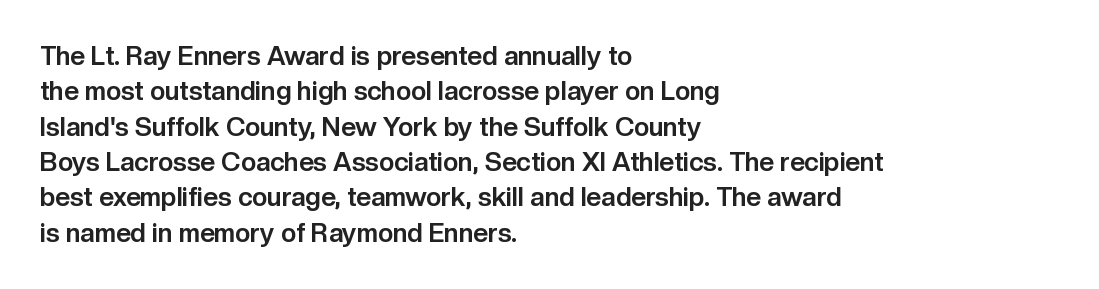
Normally led — the rows are evenly, conventionally spaced. A roman cut, with each character standing at attention. The gaps between neighbouring characters are ordinary and unremarkable. The words here are not underlined. Left-aligned paragraph, ragged on the right. The typesetting leans heavy: a genuine bold.
